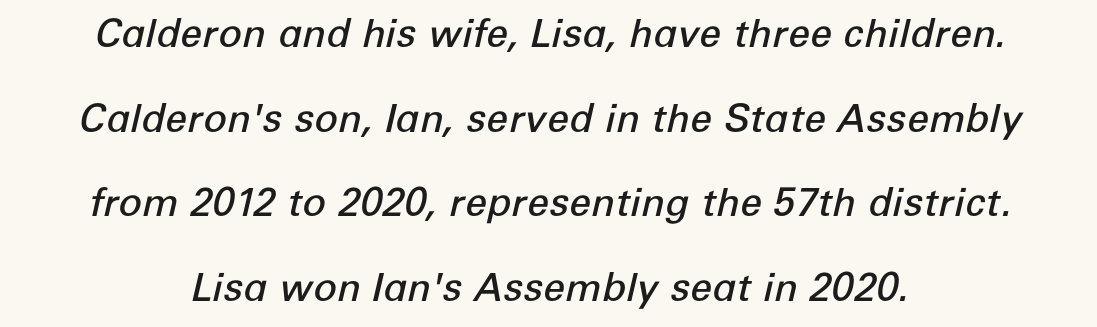
{"italic": "yes", "lean": "right", "slant_degrees": 12, "bold": "semi", "weight": "semibold", "width": "normal", "stroke_contrast": "low", "x_height": "medium", "monospaced": "no", "underline": "no", "align": "center", "line_spacing": "loose", "line_spacing_ratio": 2.17, "letter_spacing": "normal", "letter_spacing_em": 0.0, "glyph_px": 39}
